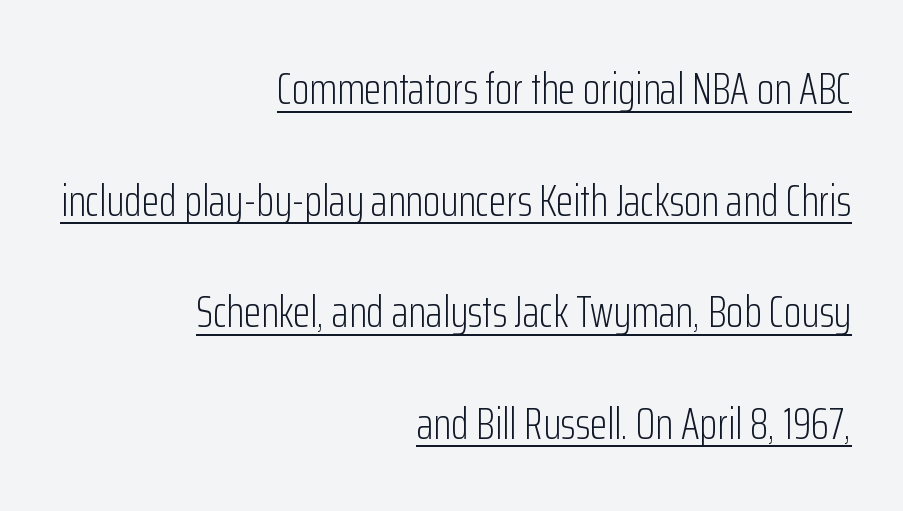
Stroke thickness stays within the range of a standard reading face or lighter. Is this a fixed-width face? No — the glyphs have proportional, varying widths. To sum up the face: it is a sans, with no serifs. Is the letter spacing exaggerated? No — it looks like the ordinary default.
